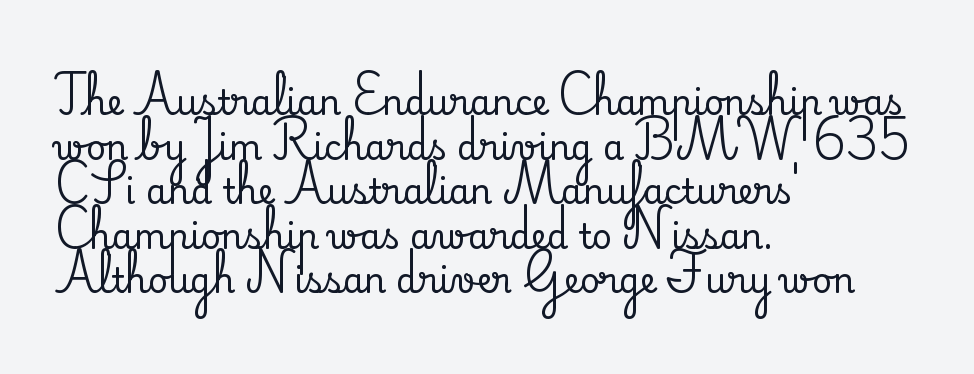
Q: Is the text italic (slanted)? A: No, it is upright.
Q: Is the typeface a serif or a sans-serif typeface? A: Serif.
Q: Is the text underlined? A: No.
Q: How is the paragraph aligned? A: Left-aligned.
Q: Is the spacing between letters normal or unusually wide? A: Normal.
Q: Is the spacing between lines tight, normal or loose? A: Normal.
Q: Width (condensed, normal, or wide)? A: Normal.
Q: Stroke contrast? A: Medium.
Q: x-height? A: Small.
Q: Monospaced? A: No.
